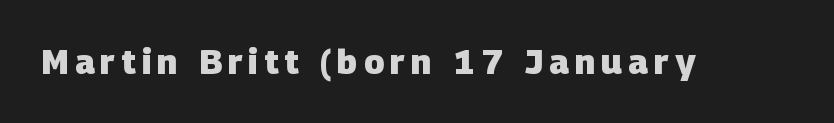
The image shows 34 px heavy sans-serif type; set not underlined; low stroke contrast and a large x-height.
